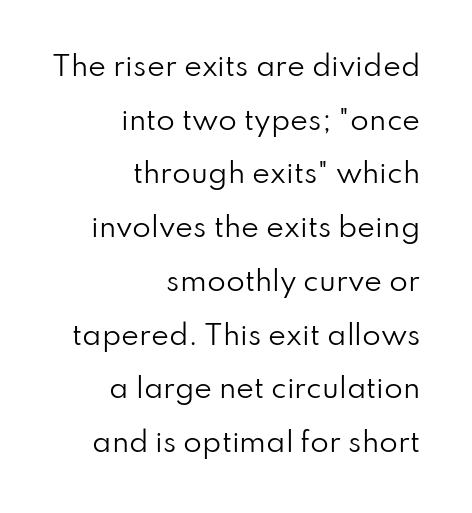
{"italic": "no", "bold": "no", "underline": "no", "align": "right", "line_spacing": "loose", "line_spacing_ratio": 1.99, "letter_spacing": "normal", "letter_spacing_em": 0.0, "glyph_px": 27}
